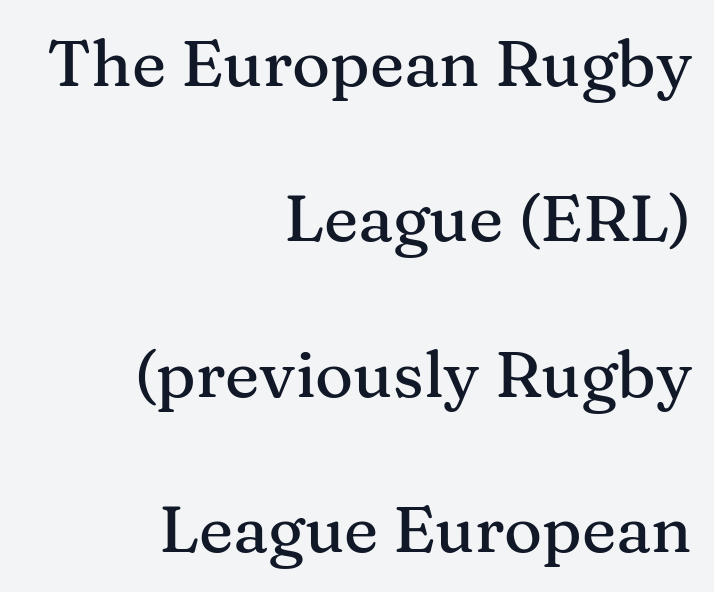
Only glyphs here, with clear space below each row. The vertical gap from one line to the next is large. Does extra space separate the letters? No, they use regular spacing. Think of a printed novel: that variable character pitch is what you see here. All the whitespace from short lines collects on the left. Notice how the stems are strictly vertical — no italics here.
